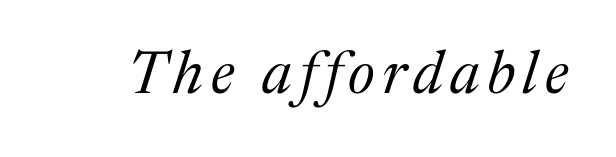
{"serif": "yes", "italic": "yes", "lean": "right", "slant_degrees": 17, "bold": "no", "weight": "regular", "width": "normal", "stroke_contrast": "medium", "x_height": "medium", "monospaced": "no", "underline": "no", "glyph_px": 60}
